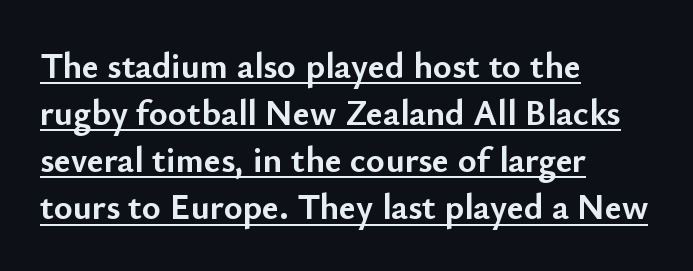
{"serif": "no", "italic": "no", "bold": "yes", "weight": "semibold", "width": "normal", "stroke_contrast": "low", "x_height": "small", "monospaced": "no", "underline": "yes", "align": "left", "line_spacing": "normal", "line_spacing_ratio": 1.31, "letter_spacing": "normal", "letter_spacing_em": 0.0, "glyph_px": 36}
